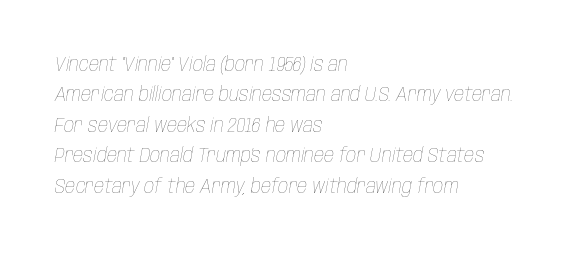
If you drew a ruler down the left edge, every line would touch it. Baseline-to-baseline distance is the conventional proportion of letter height. The type is set solid horizontally, with unmodified tracking. No heavy texture on the line: the type isn't bold. Quick note: underline off.
